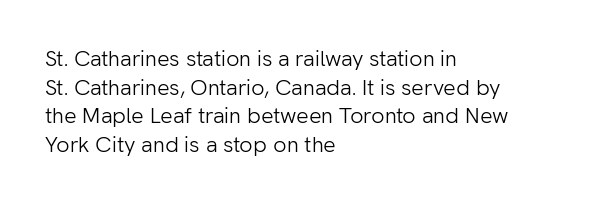
Check the space under the baseline: it is left empty. Characters follow at the spacing the type designer built in. These glyphs show unthickened strokes, regular width or finer. This is the regular roman posture of the typeface. A typesetter would call this leading conventional body-copy spacing. The compositor pushed each line to the left boundary.
